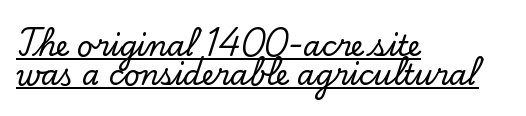
The image shows 28 px serif type; set left-aligned, tight line spacing (1.04x), normal letter spacing, underlined; low stroke contrast and a small x-height.
